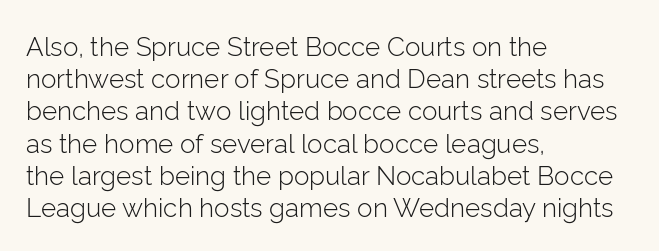
The image shows 26 px text type, upright; set left-aligned, line spacing 1.24x, normal letter spacing, not underlined.
